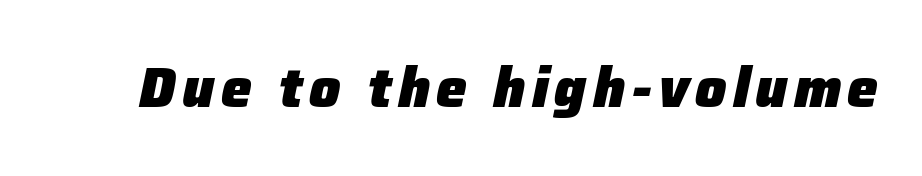
{"italic": "yes", "lean": "right", "slant_degrees": 12, "bold": "yes", "weight": "heavy", "width": "normal", "stroke_contrast": "low", "x_height": "medium", "monospaced": "no", "underline": "no", "glyph_px": 55}
